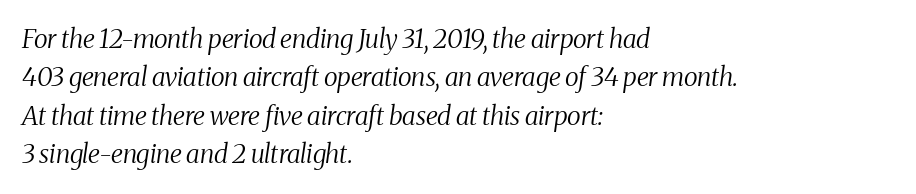
{"italic": "yes", "lean": "right", "slant_degrees": 8, "bold": "no", "underline": "no", "align": "left", "line_spacing": "normal", "line_spacing_ratio": 1.48, "letter_spacing": "normal", "letter_spacing_em": 0.0, "glyph_px": 26}
